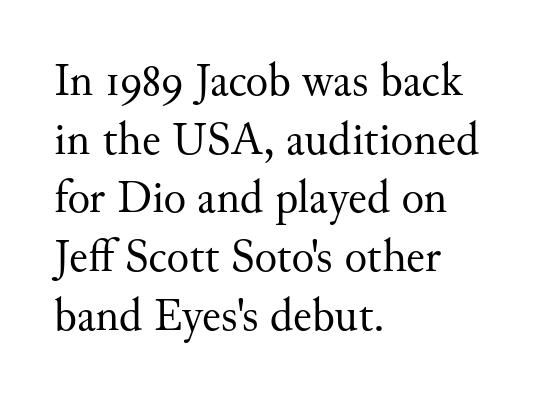
The image shows 47 px regular-weight serif type, upright; set left-aligned, normal line spacing (1.25x), normal letter spacing, not underlined; medium stroke contrast and a small x-height.
